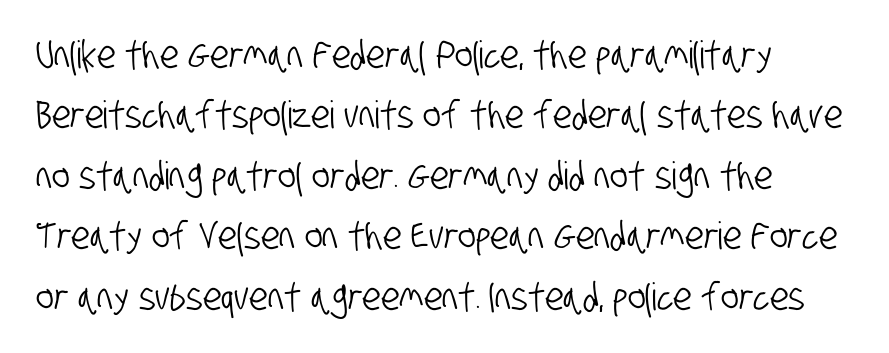
The image shows 38 px condensed sans-serif type; set left-aligned, normal line spacing (1.59x), normal letter spacing, not underlined; low stroke contrast and a large x-height.
